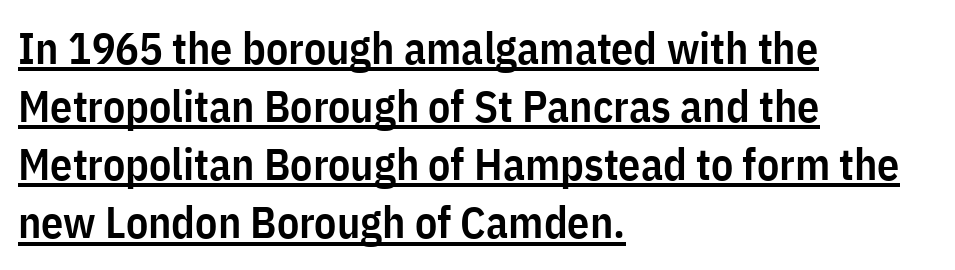
Q: Is the text bold? A: Semi-bold.
Q: Is the text italic (slanted)? A: No, it is upright.
Q: Is the typeface a serif or a sans-serif typeface? A: Sans-serif.
Q: Is the text underlined? A: Yes.
Q: How is the paragraph aligned? A: Left-aligned.
Q: Is the spacing between letters normal or unusually wide? A: Normal.
Q: Is the spacing between lines tight, normal or loose? A: Normal.
Q: Width (condensed, normal, or wide)? A: Condensed.
Q: Stroke contrast? A: Low.
Q: x-height? A: Medium.
Q: Monospaced? A: No.
